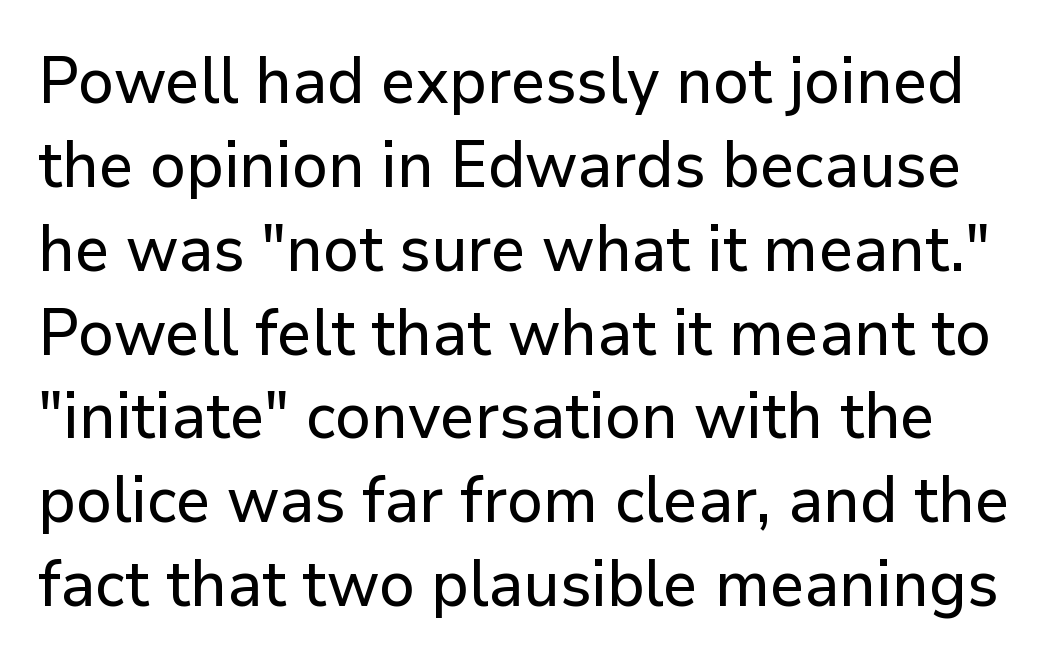
Q: Is the text italic (slanted)? A: No, it is upright.
Q: Is the typeface a serif or a sans-serif typeface? A: Sans-serif.
Q: Is the text underlined? A: No.
Q: Is the spacing between letters normal or unusually wide? A: Normal.
Q: Is the spacing between lines tight, normal or loose? A: Normal.
Q: Width (condensed, normal, or wide)? A: Normal.
Q: Stroke contrast? A: Low.
Q: x-height? A: Medium.
Q: Monospaced? A: No.
